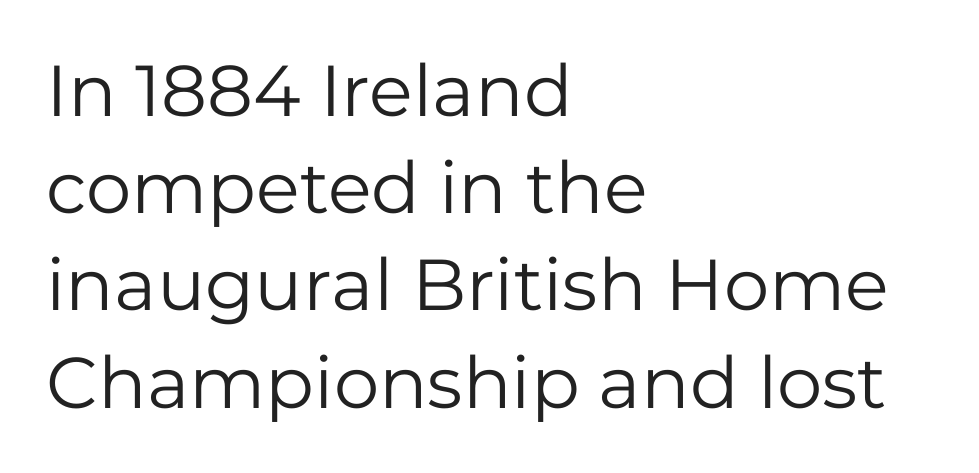
{"serif": "no", "italic": "no", "bold": "no", "weight": "regular", "width": "normal", "stroke_contrast": "low", "x_height": "medium", "monospaced": "no", "underline": "no", "align": "left", "line_spacing": "normal", "line_spacing_ratio": 1.35, "letter_spacing": "normal", "letter_spacing_em": 0.0, "glyph_px": 72}
